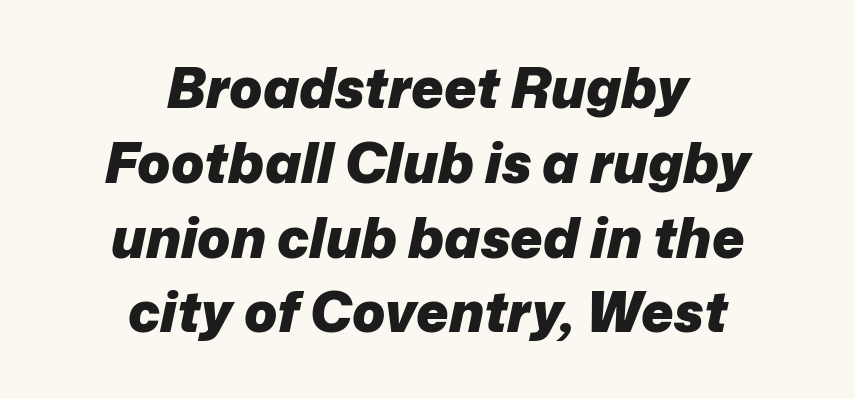
Q: Is the text bold? A: Yes.
Q: Is the text italic (slanted)? A: Yes, it leans right by about 12 degrees.
Q: Is the text underlined? A: No.
Q: How is the paragraph aligned? A: Centered.
Q: Is the spacing between letters normal or unusually wide? A: Normal.
Q: Is the spacing between lines tight, normal or loose? A: Normal.
Q: Width (condensed, normal, or wide)? A: Normal.
Q: Stroke contrast? A: Low.
Q: x-height? A: Medium.
Q: Monospaced? A: No.
